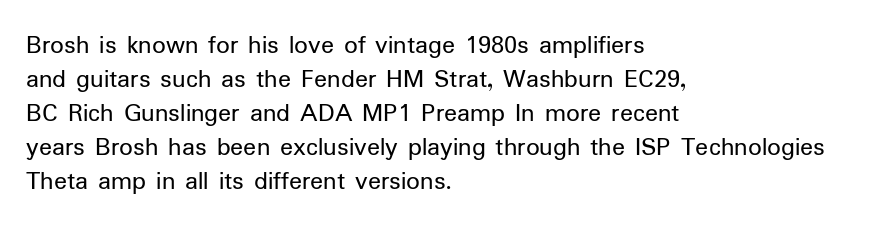
Q: Is the text bold? A: No.
Q: Is the text italic (slanted)? A: No, it is upright.
Q: Is the text underlined? A: No.
Q: How is the paragraph aligned? A: Left-aligned.
Q: Is the spacing between letters normal or unusually wide? A: Normal.
Q: Is the spacing between lines tight, normal or loose? A: Normal.
